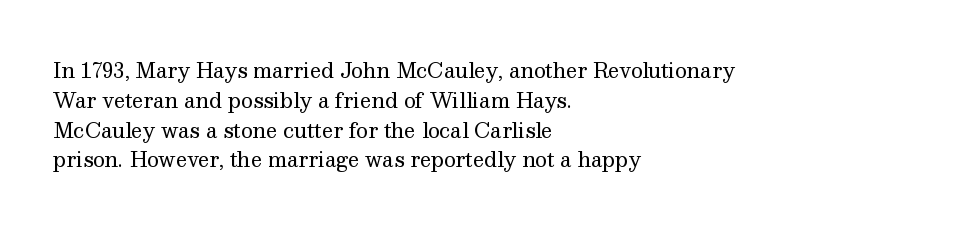
{"italic": "no", "bold": "no", "underline": "no", "align": "left", "line_spacing": "normal", "line_spacing_ratio": 1.49, "letter_spacing": "normal", "letter_spacing_em": 0.0, "glyph_px": 20}
